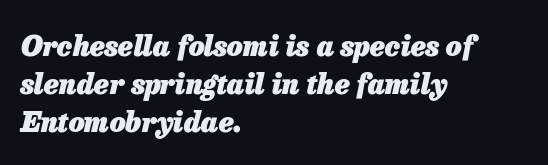
The image shows 28 px heavy type, italic (leaning right); set left-aligned, normal line spacing (1.35x), normal letter spacing, not underlined; low stroke contrast and a medium x-height.
